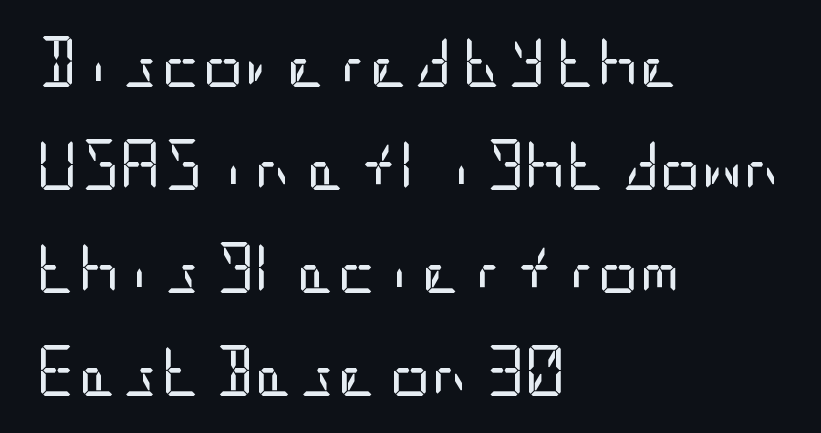
The image shows 51 px regular-weight, condensed sans-serif type, upright; set left-aligned, loose line spacing (2.02x), normal letter spacing, not underlined; low stroke contrast and a large x-height.
